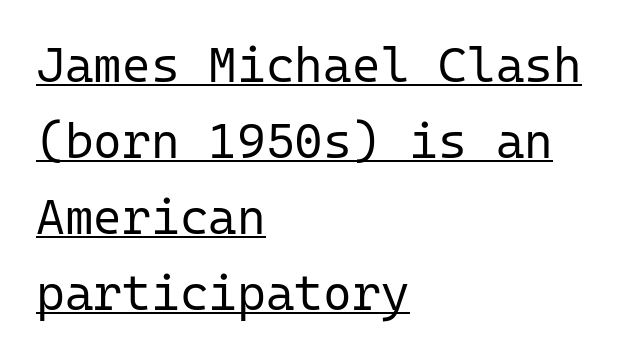
The image shows 49 px regular-weight sans-serif type, upright, monospaced; set left-aligned, normal line spacing (1.55x), normal letter spacing, underlined; low stroke contrast and a medium x-height.
